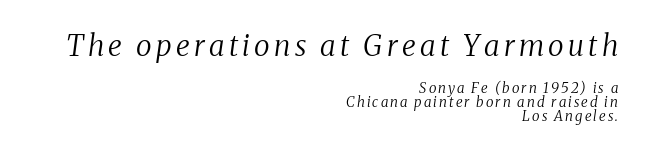
Weight: in the light-to-regular range. Proportional: the letters do not fall into vertical columns. Size contrast runs from large at the top to small at the bottom. It's the slanting kind of type. The typesetter chose a ragged-left arrangement here.
